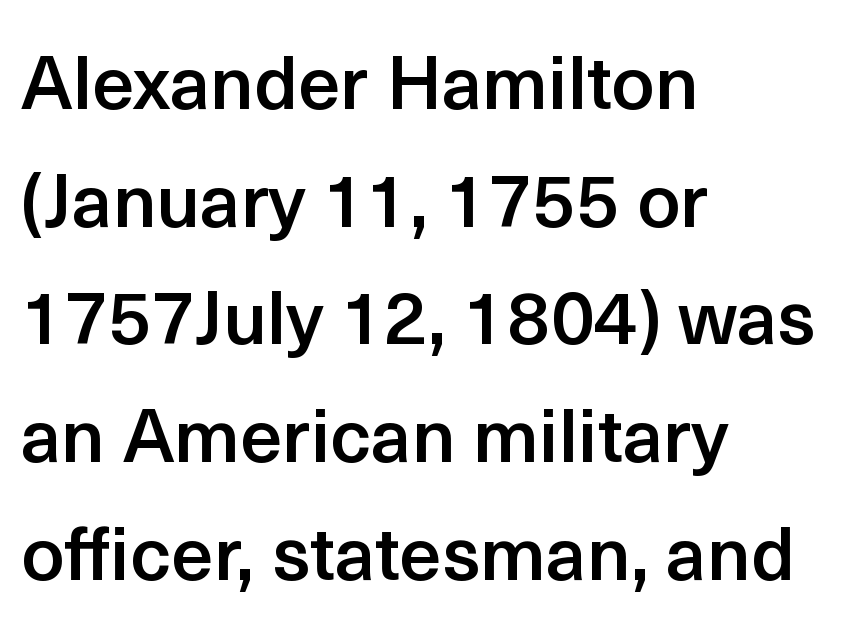
You could not count columns in this text — the font is proportionally spaced. Every row of glyphs begins at an identical x-position on the left. A typesetter would call this zero additional tracking. The passage shown is typeset with a sans-serif family.
